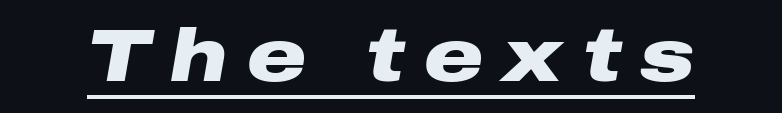
{"italic": "yes", "lean": "right", "slant_degrees": 10, "bold": "yes", "weight": "heavy", "width": "wide", "stroke_contrast": "low", "x_height": "medium", "monospaced": "no", "underline": "yes", "letter_spacing": "wide", "letter_spacing_em": 0.26, "glyph_px": 73}
